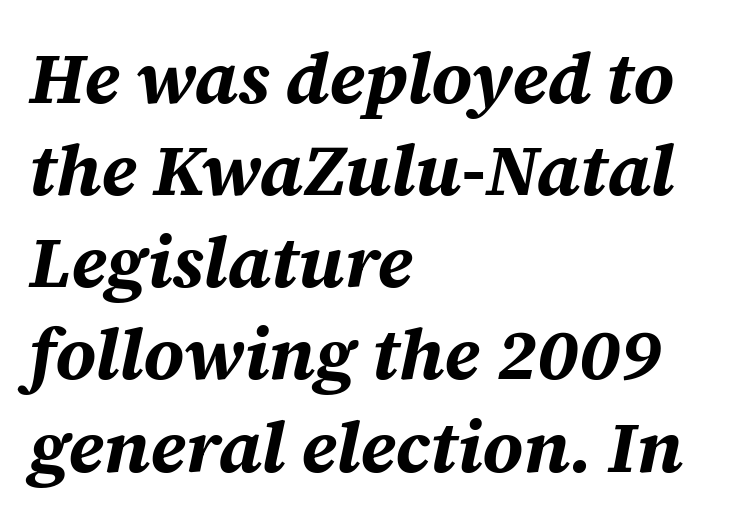
Q: Is the text bold? A: Yes.
Q: Is the text italic (slanted)? A: Yes, it leans right by about 12 degrees.
Q: Is the text underlined? A: No.
Q: How is the paragraph aligned? A: Left-aligned.
Q: Is the spacing between letters normal or unusually wide? A: Normal.
Q: Is the spacing between lines tight, normal or loose? A: Normal.
Q: Width (condensed, normal, or wide)? A: Normal.
Q: Stroke contrast? A: Medium.
Q: x-height? A: Large.
Q: Monospaced? A: No.
